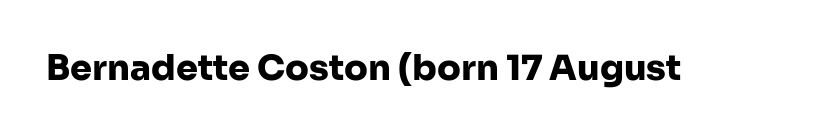
Q: Is the text bold? A: Yes.
Q: Is the text italic (slanted)? A: No, it is upright.
Q: Is the typeface a serif or a sans-serif typeface? A: Sans-serif.
Q: Is the text underlined? A: No.
Q: Is the spacing between letters normal or unusually wide? A: Normal.
Q: Width (condensed, normal, or wide)? A: Normal.
Q: Stroke contrast? A: Low.
Q: x-height? A: Medium.
Q: Monospaced? A: No.
